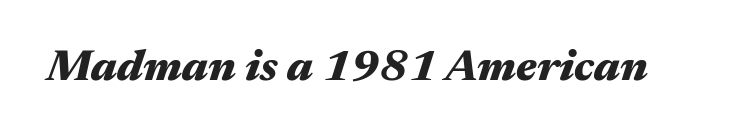
The image shows 44 px heavy, wide type, italic (leaning right); set normal letter spacing, not underlined; medium stroke contrast and a medium x-height.
